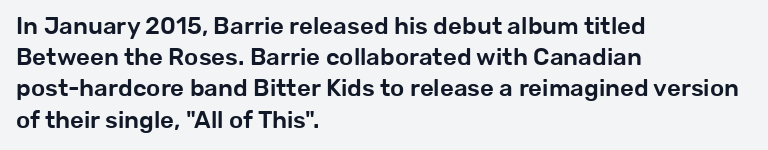
Does the copy run flush right? No — it runs flush left. The font's upright variant was chosen for this text. Descender tails drop into unmarked territory. Reading down the column, the eye jumps a familiar distance to each next line.
